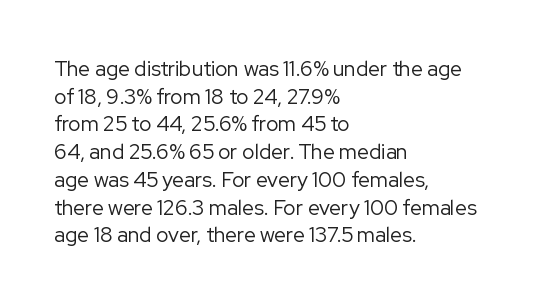
Every stem runs plumb, perpendicular to the baseline. Leftover space on each line is placed entirely after the last word. Check the space under the baseline: it is left empty. This reads as an unemphasized weight, regular at the heaviest. Caption: standard tracking, unaltered.
